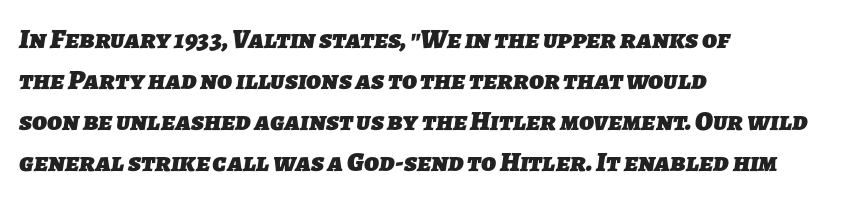
Q: Is the text bold? A: Yes.
Q: Is the typeface a serif or a sans-serif typeface? A: Sans-serif.
Q: Is the text underlined? A: No.
Q: How is the paragraph aligned? A: Left-aligned.
Q: Is the spacing between letters normal or unusually wide? A: Normal.
Q: Is the spacing between lines tight, normal or loose? A: Normal.
Q: Width (condensed, normal, or wide)? A: Normal.
Q: Stroke contrast? A: Low.
Q: x-height? A: Medium.
Q: Monospaced? A: No.
